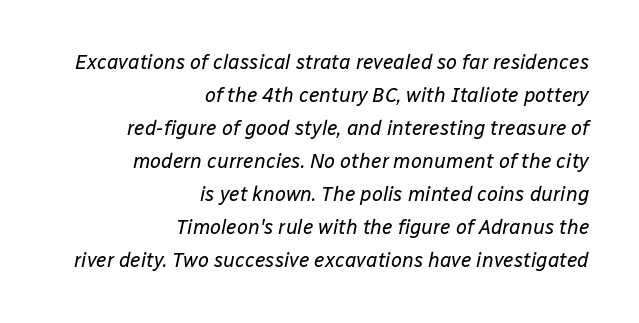
The vertical gap from one line to the next is medium. The characters are drawn with everyday or finer stroke widths. Where is the straight margin? On the right. Words float on clear page, feet unadorned. Would a proofreader flag this as italicized? Yes. Tracking here is standard; glyphs follow each other at the usual distance.
